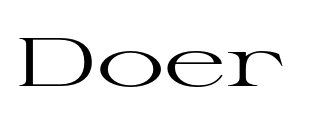
The image shows 68 px regular-weight, wide serif type, upright; set normal letter spacing, not underlined; high stroke contrast and a medium x-height.
